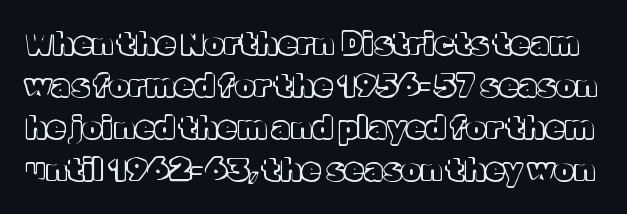
Clear beneath every line of the passage. Horizontal bands of white between lines are of average thickness. Each letter keeps its own natural width here, so spacing adapts to shape. Characters follow at the spacing the type designer built in. These lines were composed using upright roman letters.
